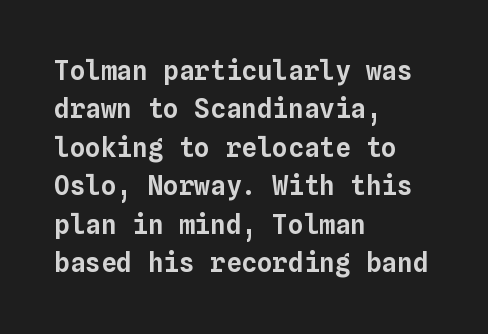
The image shows 26 px text type, upright; set left-aligned, normal line spacing (1.48x), normal letter spacing, not underlined.
